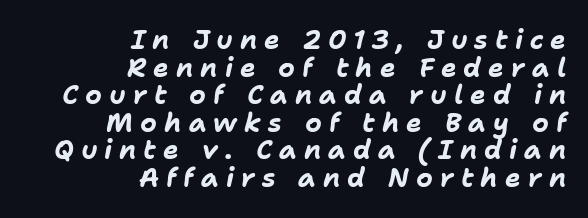
Q: Is the text bold? A: Yes.
Q: Is the text italic (slanted)? A: Yes, it leans right by about 11 degrees.
Q: Is the text underlined? A: No.
Q: How is the paragraph aligned? A: Right-aligned.
Q: Is the spacing between letters normal or unusually wide? A: Unusually wide.
Q: Is the spacing between lines tight, normal or loose? A: Tight.
